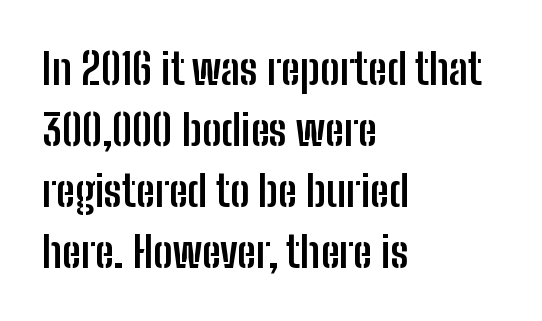
{"serif": "no", "italic": "no", "bold": "yes", "weight": "semibold", "width": "condensed", "stroke_contrast": "low", "x_height": "medium", "monospaced": "no", "underline": "no", "align": "left", "line_spacing": "normal", "line_spacing_ratio": 1.42, "letter_spacing": "normal", "letter_spacing_em": 0.0, "glyph_px": 43}
